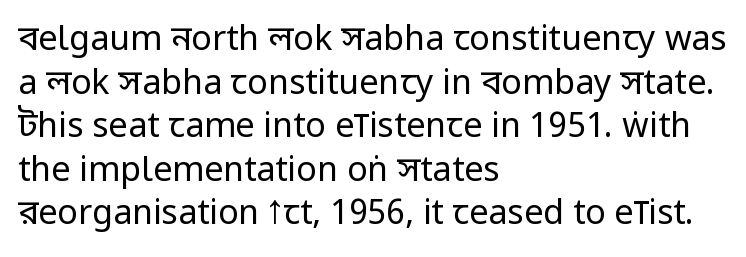
Does the copy run flush right? No — it runs flush left. The line-height multiplier appears to be the usual default. What stands out about the letter spacing? Nothing — it is the standard amount. Summary of weight: not heavy and not bold.
